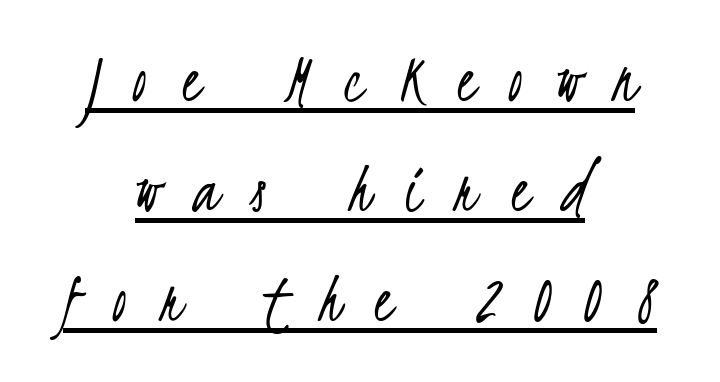
{"serif": "no", "bold": "no", "weight": "light", "width": "condensed", "stroke_contrast": "low", "x_height": "small", "monospaced": "no", "underline": "yes", "align": "center", "line_spacing": "normal", "line_spacing_ratio": 1.53, "letter_spacing": "wide", "letter_spacing_em": 0.47, "glyph_px": 72}
